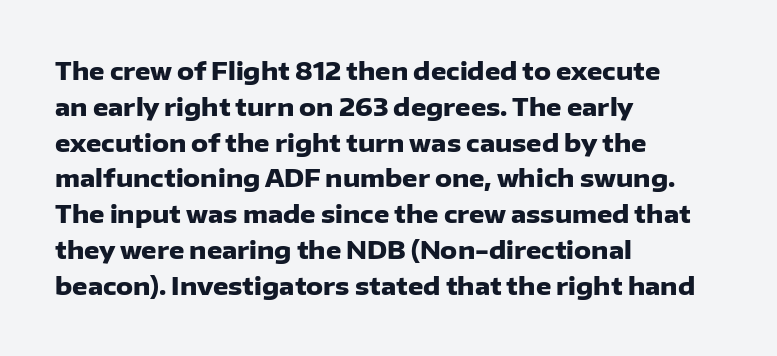
{"italic": "no", "bold": "yes", "underline": "no", "align": "left", "line_spacing": "normal", "line_spacing_ratio": 1.49, "letter_spacing": "normal", "letter_spacing_em": 0.0, "glyph_px": 24}
